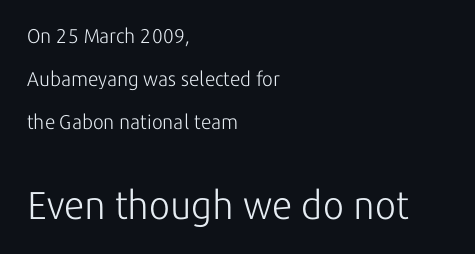
The image shows 39 px light sans-serif type, upright; set left-aligned, loose line spacing (2.16x), normal letter spacing, not underlined; the second (bottom) block is 1.95x larger; low stroke contrast and a medium x-height.
